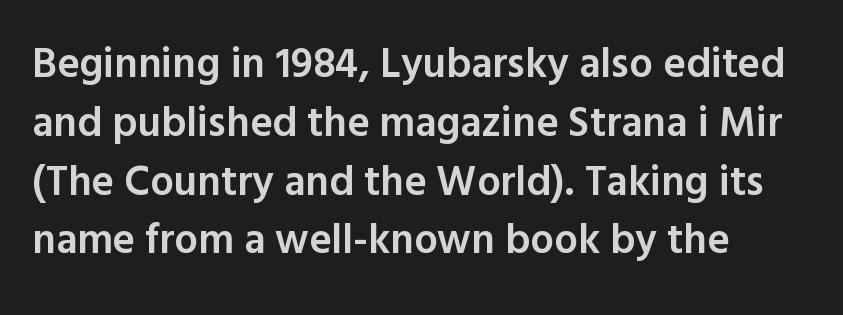
Bold? Not quite — semibold, heavier than regular but stopping short. Is this a sans? Yes — the strokes have no serifs. The ragged edge is on the right, which tells us the setting is flush left. The type sits square on the baseline with zero lean.
